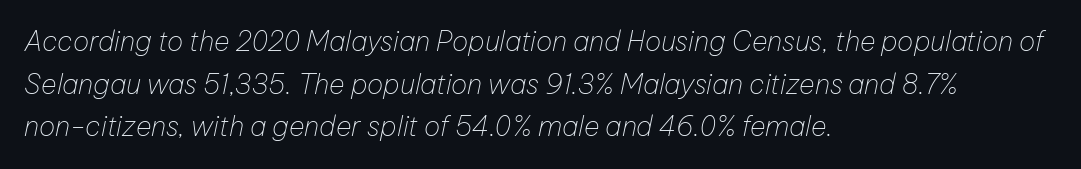
{"italic": "yes", "lean": "right", "slant_degrees": 12, "bold": "no", "underline": "no", "align": "left", "line_spacing": "normal", "line_spacing_ratio": 1.58, "letter_spacing": "normal", "letter_spacing_em": 0.0, "glyph_px": 27}
